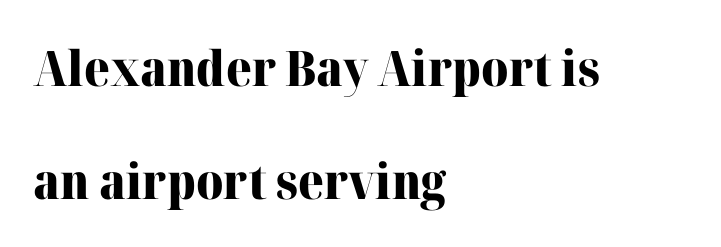
Unlike a clean sans, this face finishes its strokes with serifs. Look at the stroke-to-counter ratio: heavy, a bold. Honestly, the letter spacing is just normal — you wouldn't notice it. Rule under the text: the space is simply empty. The ragged edge is on the right, which tells us the setting is flush left. Successive baselines arrive slowly, with a big drop between each.
